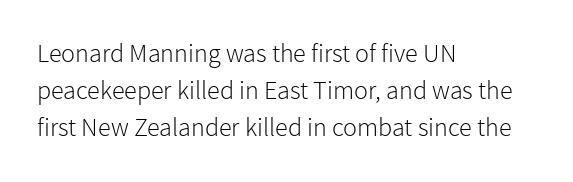
{"italic": "no", "bold": "no", "underline": "no", "align": "left", "line_spacing": "normal", "line_spacing_ratio": 1.43, "letter_spacing": "normal", "letter_spacing_em": 0.0, "glyph_px": 26}
